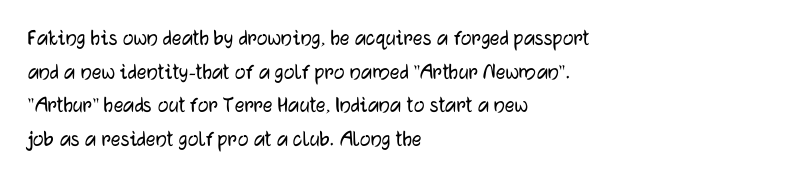
Q: Is the text italic (slanted)? A: No, it is upright.
Q: Is the text underlined? A: No.
Q: How is the paragraph aligned? A: Left-aligned.
Q: Is the spacing between letters normal or unusually wide? A: Normal.
Q: Is the spacing between lines tight, normal or loose? A: Normal.
